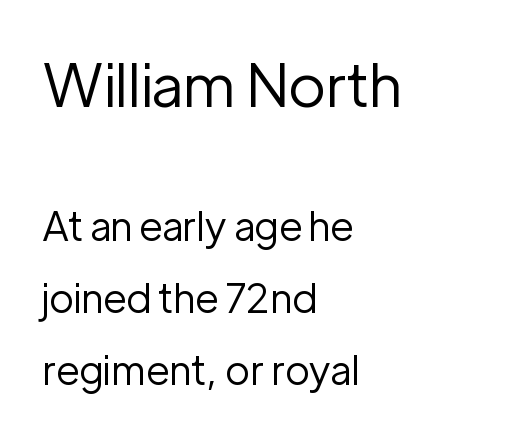
The image shows 60 px regular-weight sans-serif type, upright; set left-aligned, line spacing 1.8x, normal letter spacing, not underlined; the first (top) block is 1.5x larger; low stroke contrast and a medium x-height.
